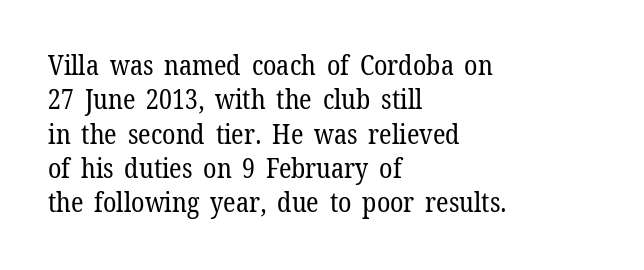
The letterforms sit at book weight or below. Honestly, the letter spacing is just normal — you wouldn't notice it. The type sits square on the baseline with zero lean. Unmarked baselines from the first word to the last. The text block is weighted toward the left margin, trailing off unevenly rightward. The designer left line spacing at the default.
